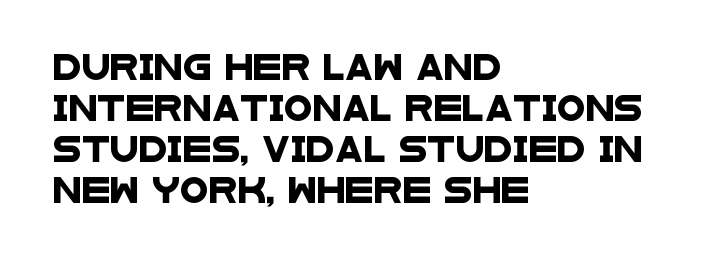
The image shows 26 px text type; set left-aligned, normal line spacing (1.58x), normal letter spacing, not underlined.
